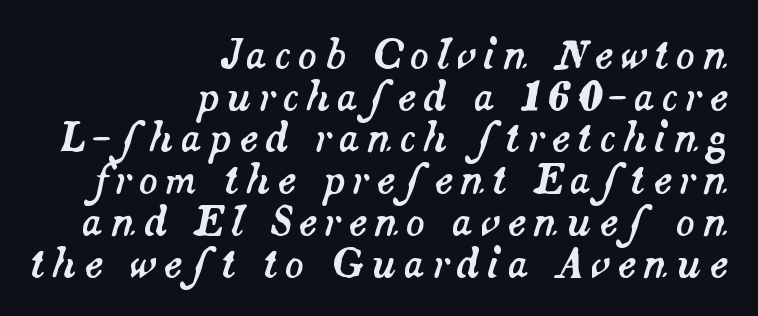
The image shows 39 px text type, italic (leaning right); set right-aligned, tight line spacing (1.07x), not underlined; medium stroke contrast and a small x-height.
